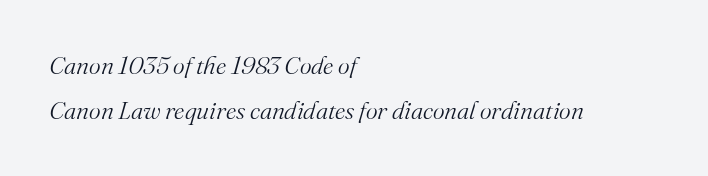
The image shows 25 px text type, italic (leaning right); set left-aligned, line spacing 1.82x, normal letter spacing, not underlined.
